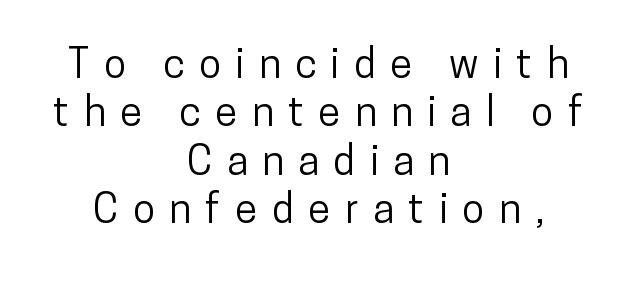
This sample has the flowing, uneven cadence of proportional lettering. Reading down the block, each line starts at a different indent, mirrored at its end. How are the letters spaced? Widely, with obvious added tracking. The strip under each line holds only bare page. The rendering shows plain stroke endings on the letterforms — a sans-serif design.
